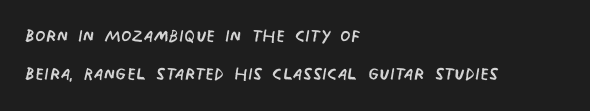
Q: Is the text bold? A: No.
Q: Is the text underlined? A: No.
Q: How is the paragraph aligned? A: Left-aligned.
Q: Is the spacing between letters normal or unusually wide? A: Normal.
Q: Is the spacing between lines tight, normal or loose? A: Normal.
